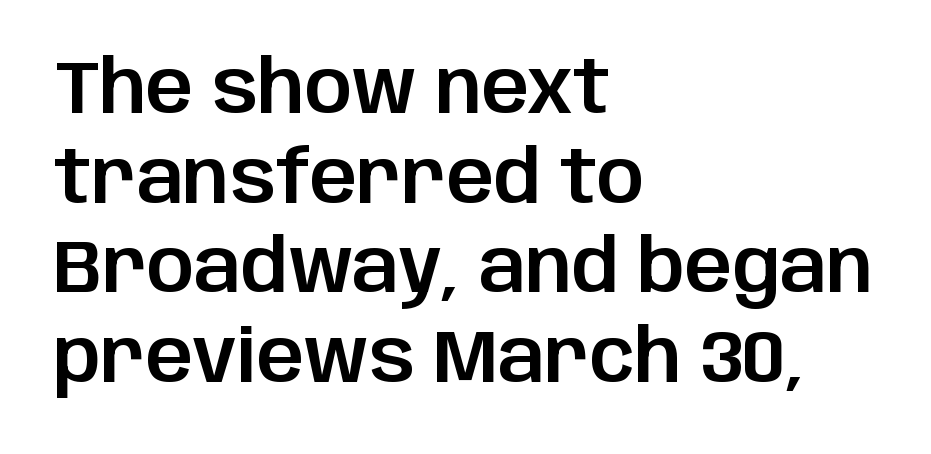
The image shows 74 px sans-serif type, upright; set left-aligned, line spacing 1.21x, normal letter spacing, not underlined; low stroke contrast and a large x-height.
